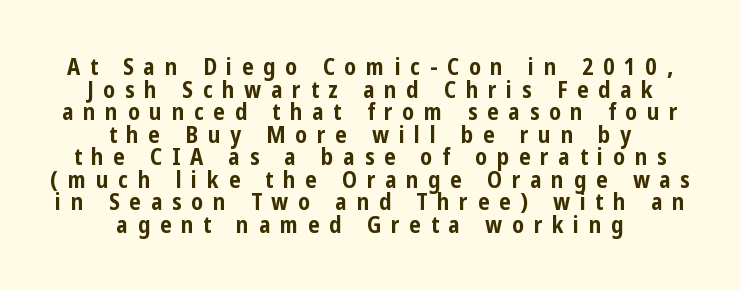
{"italic": "no", "bold": "yes", "underline": "no", "align": "center", "line_spacing": "tight", "line_spacing_ratio": 0.98, "letter_spacing": "wide", "letter_spacing_em": 0.42, "glyph_px": 23}
